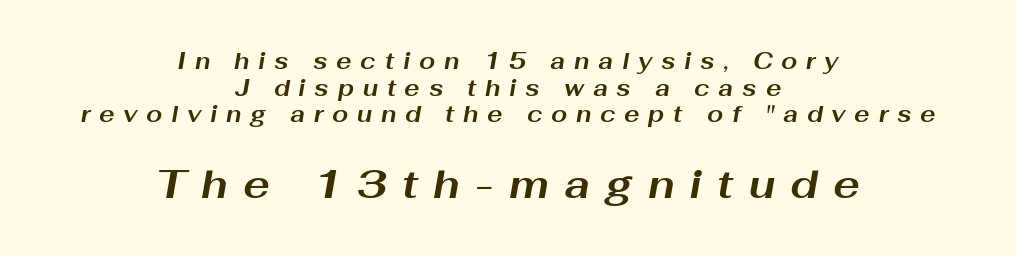
The image shows 40 px bold, wide type, italic (leaning right); set centered, line spacing 1.16x, unusually wide letter spacing (+0.38 em), not underlined; the second (bottom) block is 1.74x larger; medium stroke contrast and a medium x-height.
